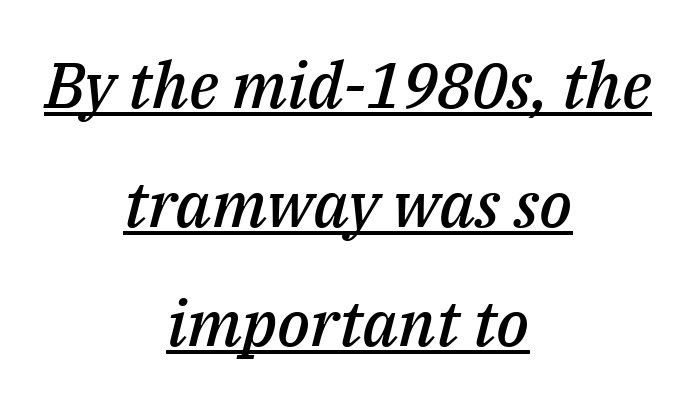
The image shows 64 px semibold type, italic (leaning right); set centered, line spacing 1.86x, normal letter spacing, underlined; medium stroke contrast and a medium x-height.
